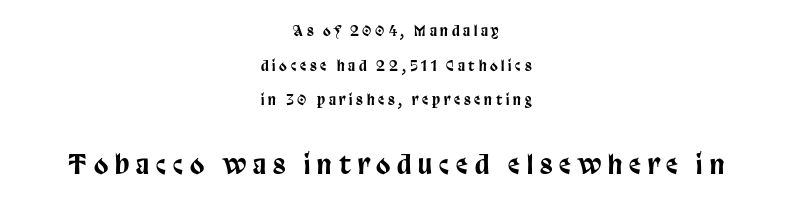
Q: Is the text italic (slanted)? A: No, it is upright.
Q: Is the text underlined? A: No.
Q: How is the paragraph aligned? A: Centered.
Q: Is the spacing between letters normal or unusually wide? A: Unusually wide.
Q: Is the spacing between lines tight, normal or loose? A: Loose.
Q: Which block of text is set in a larger size, the first (top) or the second (bottom)? A: The second (bottom) one.
